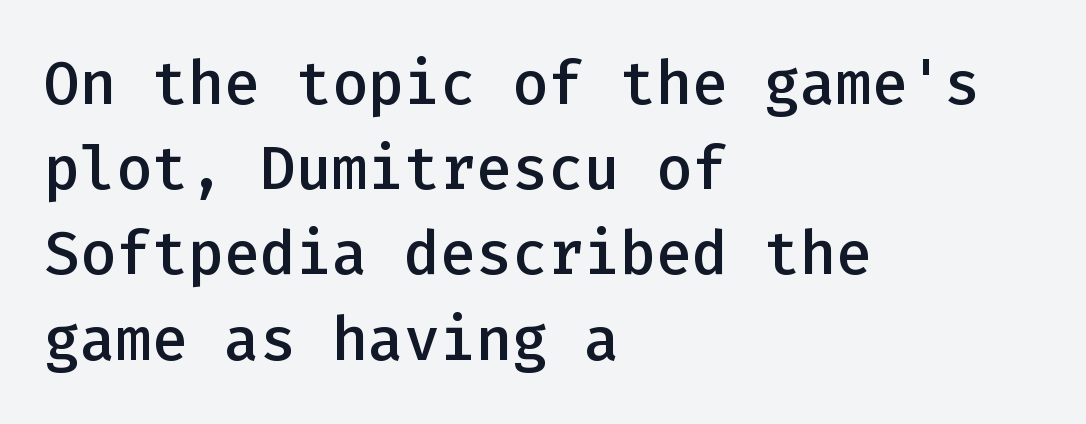
Q: Is the text bold? A: Semi-bold.
Q: Is the text italic (slanted)? A: No, it is upright.
Q: Is the typeface a serif or a sans-serif typeface? A: Sans-serif.
Q: Is the text underlined? A: No.
Q: How is the paragraph aligned? A: Left-aligned.
Q: Is the spacing between letters normal or unusually wide? A: Normal.
Q: Is the spacing between lines tight, normal or loose? A: Normal.
Q: Width (condensed, normal, or wide)? A: Normal.
Q: Stroke contrast? A: Low.
Q: x-height? A: Medium.
Q: Monospaced? A: Yes.
